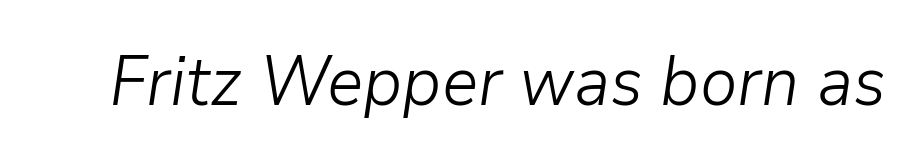
The image shows 68 px light type, italic (leaning right); set normal letter spacing, not underlined; low stroke contrast and a medium x-height.
